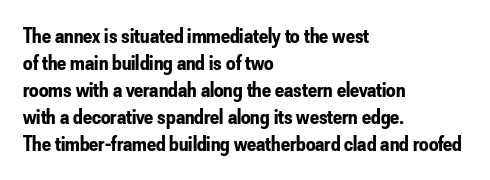
Q: Is the text bold? A: Yes.
Q: Is the text italic (slanted)? A: No, it is upright.
Q: Is the text underlined? A: No.
Q: How is the paragraph aligned? A: Left-aligned.
Q: Is the spacing between letters normal or unusually wide? A: Normal.
Q: Is the spacing between lines tight, normal or loose? A: Normal.
